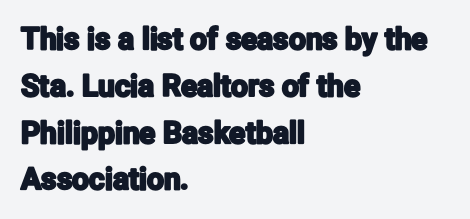
Q: Is the text italic (slanted)? A: No, it is upright.
Q: Is the typeface a serif or a sans-serif typeface? A: Sans-serif.
Q: Is the text underlined? A: No.
Q: How is the paragraph aligned? A: Left-aligned.
Q: Is the spacing between letters normal or unusually wide? A: Normal.
Q: Is the spacing between lines tight, normal or loose? A: Normal.
Q: Width (condensed, normal, or wide)? A: Condensed.
Q: Stroke contrast? A: Low.
Q: x-height? A: Medium.
Q: Monospaced? A: No.
